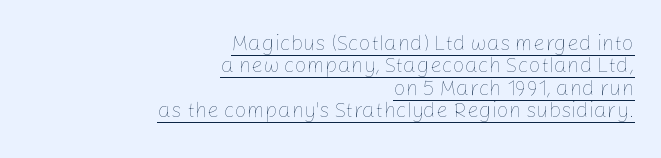
Q: Is the text bold? A: No.
Q: Is the text italic (slanted)? A: No, it is upright.
Q: Is the text underlined? A: Yes.
Q: How is the paragraph aligned? A: Right-aligned.
Q: Is the spacing between letters normal or unusually wide? A: Normal.
Q: Is the spacing between lines tight, normal or loose? A: Tight.
